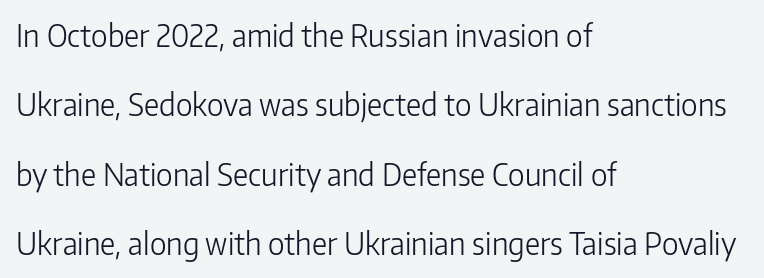
Does the leading feel generous? Absolutely, it's lavish. Every stem runs plumb, perpendicular to the baseline. Characters follow at the spacing the type designer built in. The type family on display is of the sans-serif kind. These lines stack with their left ends in a neat column.
